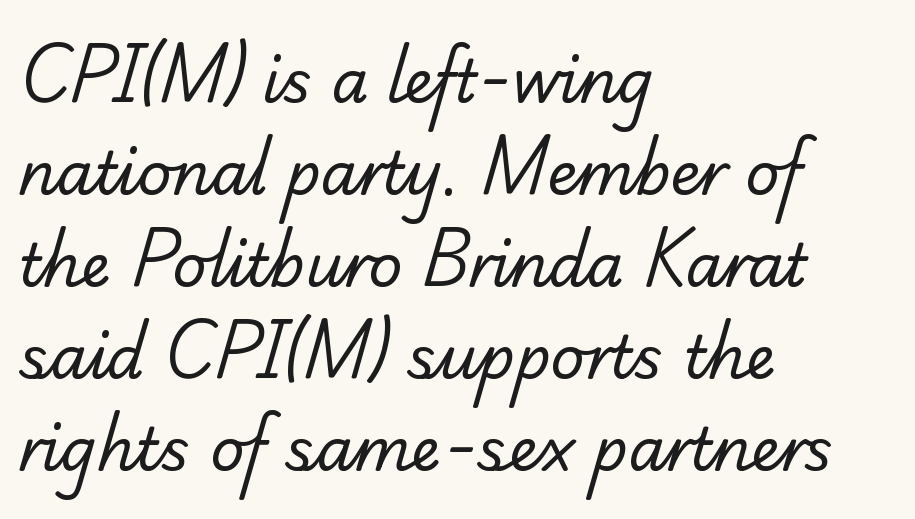
The image shows 59 px regular-weight serif type; set left-aligned, normal line spacing (1.56x), normal letter spacing, not underlined; low stroke contrast and a small x-height.
